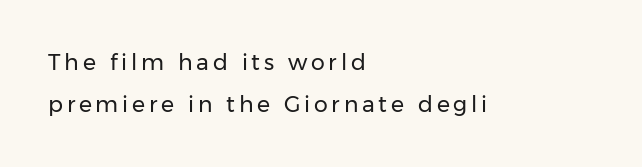
Q: Is the text bold? A: No.
Q: Is the text italic (slanted)? A: No, it is upright.
Q: Is the text underlined? A: No.
Q: How is the paragraph aligned? A: Left-aligned.
Q: Is the spacing between lines tight, normal or loose? A: Loose.
